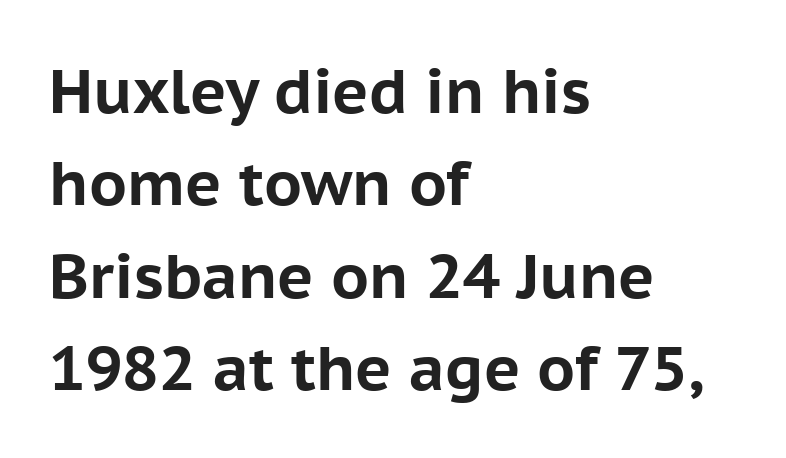
Posture: straight, roman, zero tilt. To sum up the face: it is a sans, with no serifs. Proportional: the letters do not fall into vertical columns. Line starts are locked; line ends wander.
